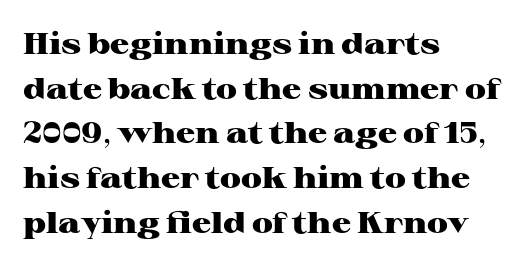
Each letter keeps its own natural width here, so spacing adapts to shape. Rendered with straight, roman letterforms. Only glyphs here, with clear space below each row. Leading: standard. The passage shown is typeset with a serif family. Each line starts at the same left margin while the right side varies.
